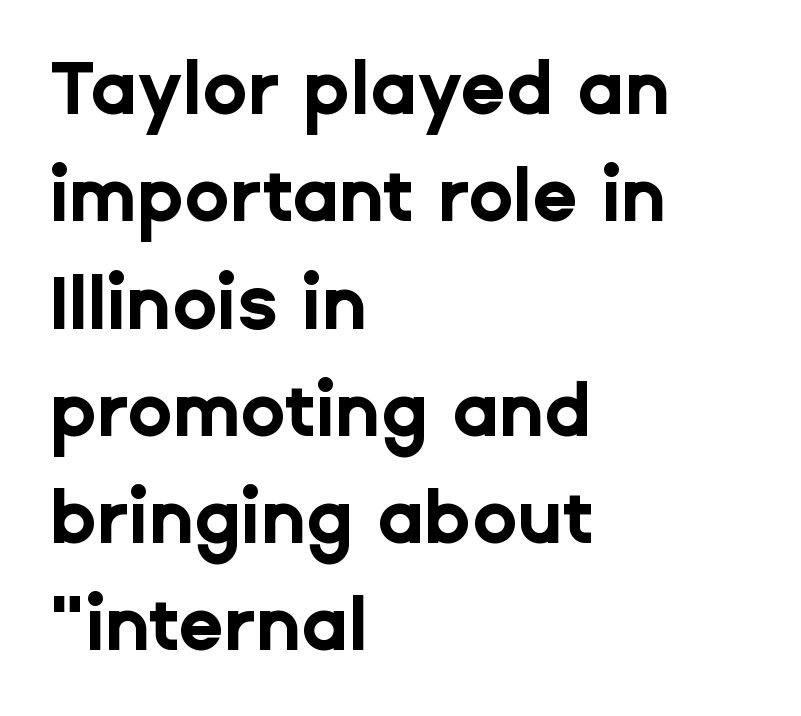
{"serif": "no", "italic": "no", "bold": "yes", "weight": "bold", "width": "normal", "stroke_contrast": "low", "x_height": "medium", "monospaced": "no", "underline": "no", "align": "left", "line_spacing": "normal", "line_spacing_ratio": 1.45, "letter_spacing": "normal", "letter_spacing_em": 0.0, "glyph_px": 74}
